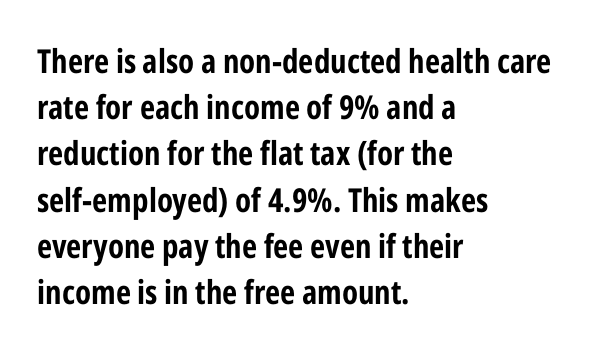
Q: Is the text bold? A: Yes.
Q: Is the text italic (slanted)? A: No, it is upright.
Q: Is the typeface a serif or a sans-serif typeface? A: Sans-serif.
Q: Is the text underlined? A: No.
Q: How is the paragraph aligned? A: Left-aligned.
Q: Is the spacing between letters normal or unusually wide? A: Normal.
Q: Is the spacing between lines tight, normal or loose? A: Normal.
Q: Width (condensed, normal, or wide)? A: Condensed.
Q: Stroke contrast? A: Low.
Q: x-height? A: Medium.
Q: Monospaced? A: No.
